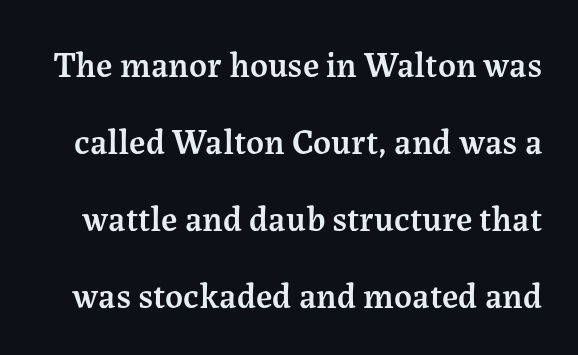
The image shows 35 px semibold serif type, upright; set loose line spacing (2.2x), normal letter spacing, not underlined; medium stroke contrast and a medium x-height.
